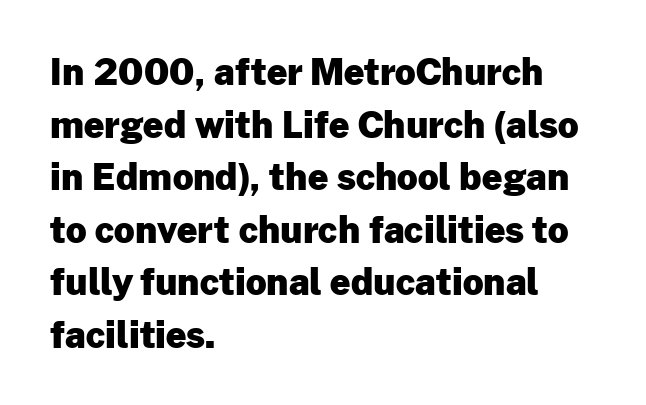
When letters stand straight like this, we call the style roman or upright. All the whitespace from short lines collects on the right. The rendering shows plain stroke endings on the letterforms — a sans-serif design. Spacing between characters is what you'd get straight out of the box. Baseline-to-baseline distance is the conventional proportion of letter height.
